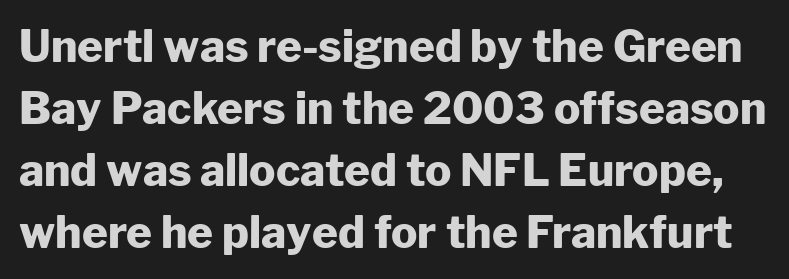
Type style note: lacks serifs. Here the designer chose a conventional face with non-uniform glyph widths. Each new line begins a customary step beneath the previous one. Clear beneath every line of the passage. Quick note: not italic, upright. The characters look thick and weighty, a clear bold.
